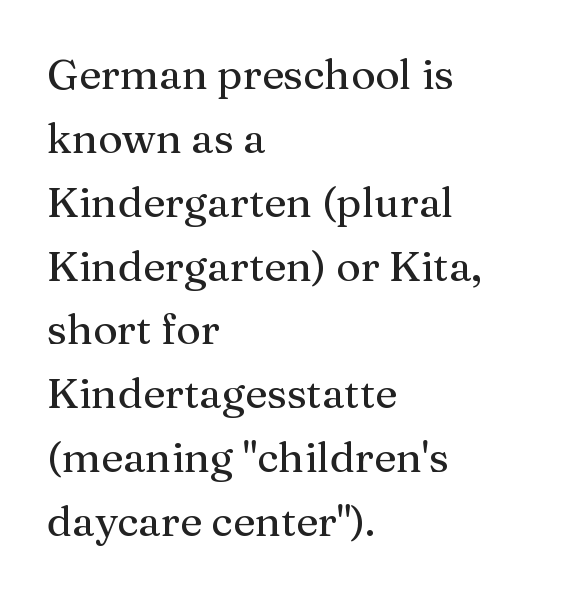
The image shows 42 px serif type, upright; set left-aligned, normal line spacing (1.52x), normal letter spacing, not underlined; medium stroke contrast and a medium x-height.
